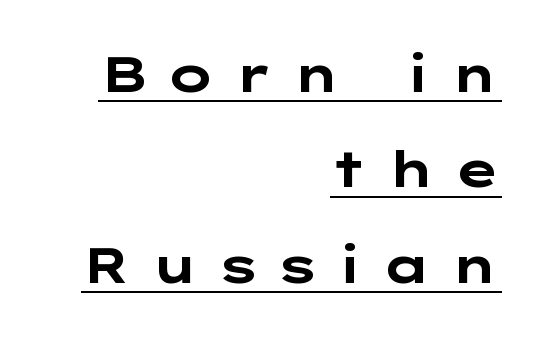
The image shows 50 px bold, wide sans-serif type, upright; set right-aligned, loose line spacing (1.91x), unusually wide letter spacing (+0.34 em), underlined; low stroke contrast and a medium x-height.
